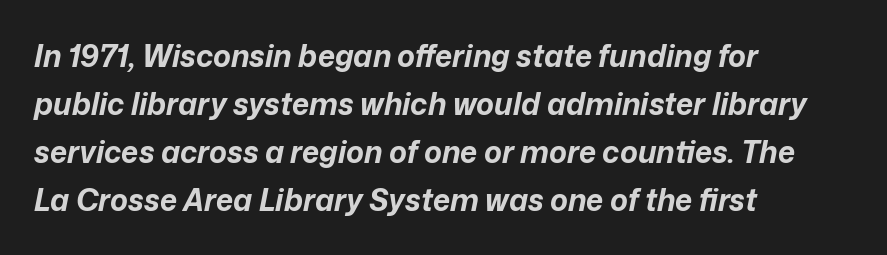
Reading down the column, the eye jumps a familiar distance to each next line. Proportional: the letters do not fall into vertical columns. This is oblique type, the kind used for emphasis or titles. Unmarked baselines from the first word to the last. These words are printed bold, with thick strokes throughout.
